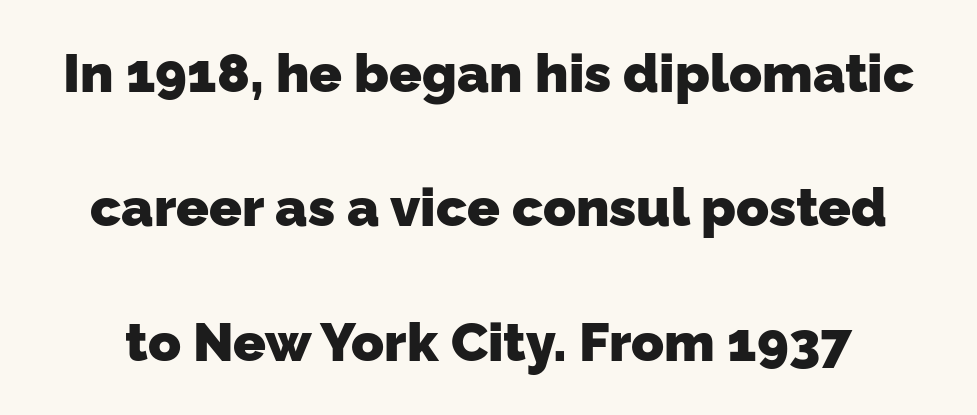
Note the varied advance widths — an 'i' is clearly narrower than an 'm'. Are there feet on the stems? There aren't — it's a sans. Leading is clearly above the norm, producing a sparse column. No extra tracking has been applied to these lines.
